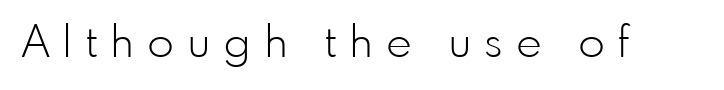
The image shows 44 px light sans-serif type, upright; set unusually wide letter spacing (+0.29 em), not underlined; low stroke contrast and a small x-height.
